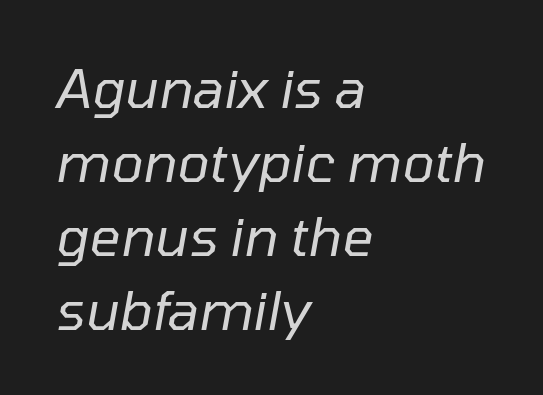
The image shows 54 px regular-weight type, italic (leaning right); set left-aligned, normal line spacing (1.37x), normal letter spacing, not underlined; low stroke contrast and a medium x-height.
